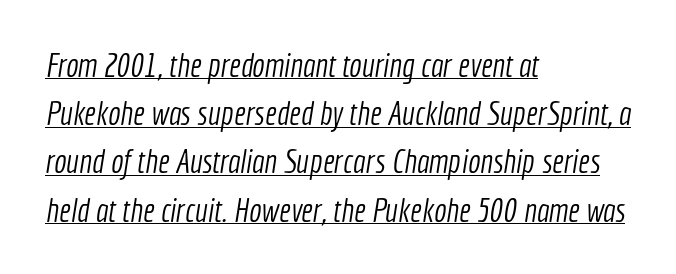
Q: Is the text bold? A: No.
Q: Is the typeface a serif or a sans-serif typeface? A: Sans-serif.
Q: Is the text underlined? A: Yes.
Q: How is the paragraph aligned? A: Left-aligned.
Q: Is the spacing between letters normal or unusually wide? A: Normal.
Q: Is the spacing between lines tight, normal or loose? A: Normal.
Q: Width (condensed, normal, or wide)? A: Condensed.
Q: x-height? A: Medium.
Q: Monospaced? A: No.
